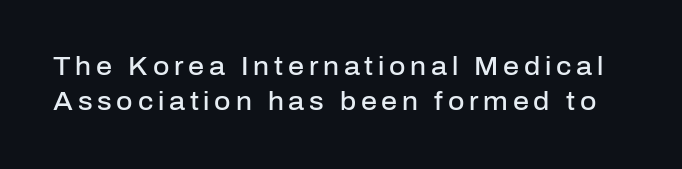
Q: Is the text bold? A: Semi-bold.
Q: Is the text italic (slanted)? A: No, it is upright.
Q: Is the text underlined? A: No.
Q: Is the spacing between lines tight, normal or loose? A: Normal.
